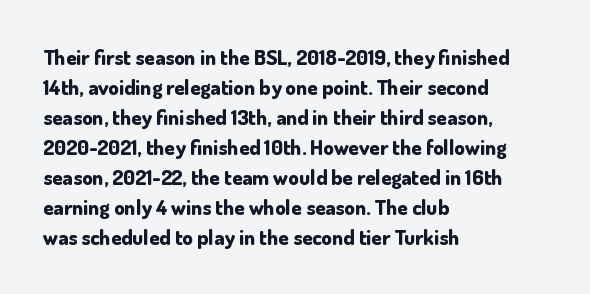
Q: Is the text bold? A: Yes.
Q: Is the text italic (slanted)? A: No, it is upright.
Q: Is the text underlined? A: No.
Q: How is the paragraph aligned? A: Left-aligned.
Q: Is the spacing between letters normal or unusually wide? A: Normal.
Q: Is the spacing between lines tight, normal or loose? A: Normal.
